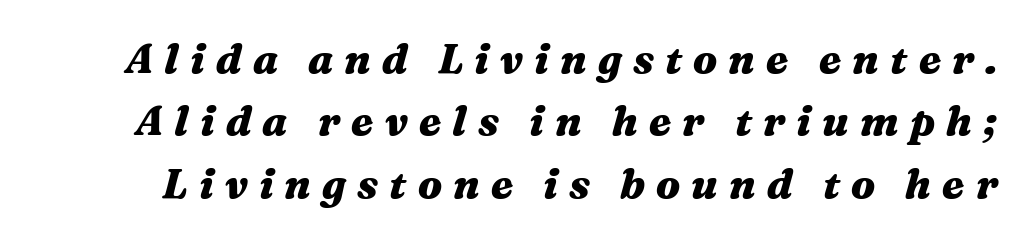
Every character sits at an angle, as italics do. Each letter keeps its own natural width here, so spacing adapts to shape. Display-style spreading of the glyphs; the letterfit is very open. The words here are not underlined. Normally led — the rows are evenly, conventionally spaced. Caption: bold face, heavy strokes.
